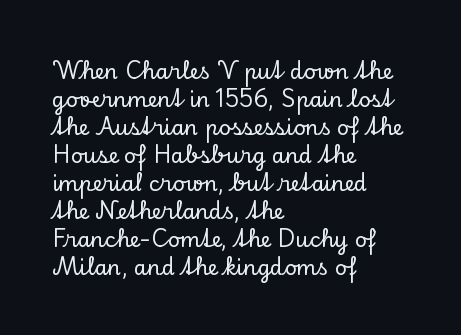
{"italic": "no", "underline": "no", "align": "left", "line_spacing": "normal", "line_spacing_ratio": 1.33, "letter_spacing": "normal", "letter_spacing_em": 0.0, "glyph_px": 21}
